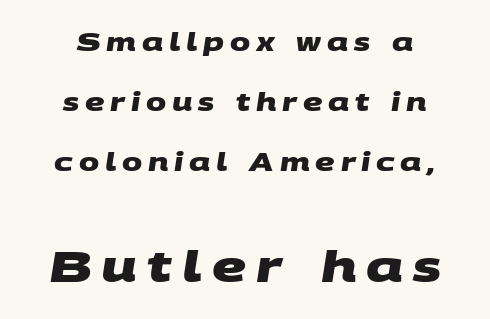
The image shows 42 px heavy, wide sans-serif type; set centered, loose line spacing (2.5x), unusually wide letter spacing (+0.24 em), not underlined; the second (bottom) block is 1.75x larger; medium stroke contrast and a large x-height.
